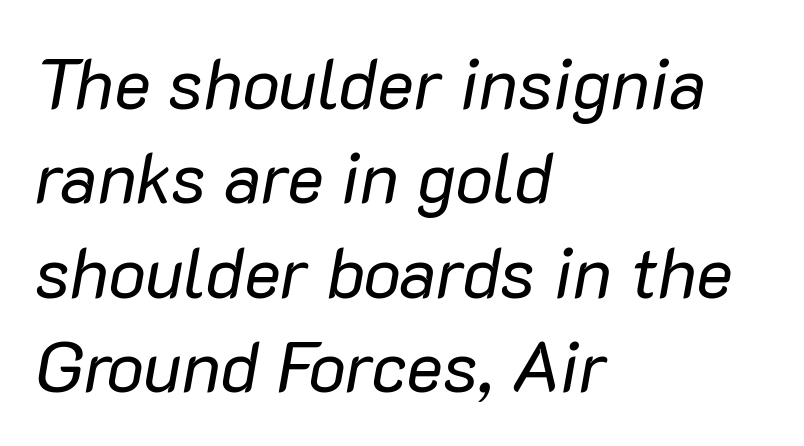
The image shows 70 px regular-weight type, italic (leaning right); set left-aligned, normal line spacing (1.35x), normal letter spacing, not underlined; low stroke contrast and a medium x-height.
